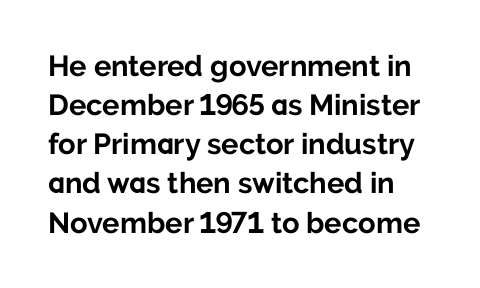
{"serif": "no", "italic": "no", "bold": "yes", "weight": "bold", "width": "normal", "stroke_contrast": "low", "x_height": "medium", "monospaced": "no", "underline": "no", "line_spacing": "normal", "line_spacing_ratio": 1.35, "letter_spacing": "normal", "letter_spacing_em": 0.0, "glyph_px": 29}
